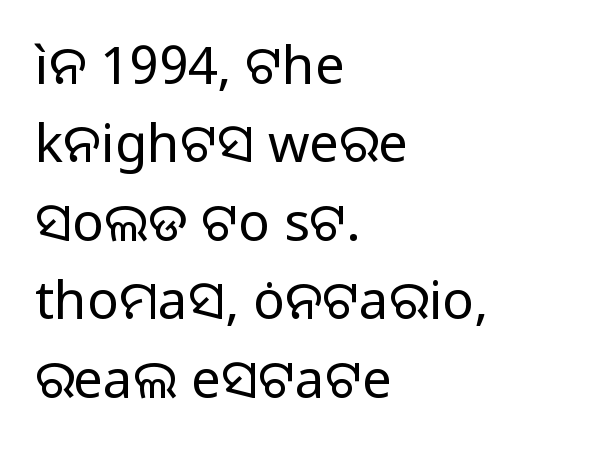
{"serif": "no", "italic": "no", "bold": "no", "weight": "regular", "width": "normal", "stroke_contrast": "low", "x_height": "medium", "monospaced": "no", "underline": "no", "align": "left", "line_spacing": "normal", "line_spacing_ratio": 1.48, "letter_spacing": "normal", "letter_spacing_em": 0.0, "glyph_px": 53}
